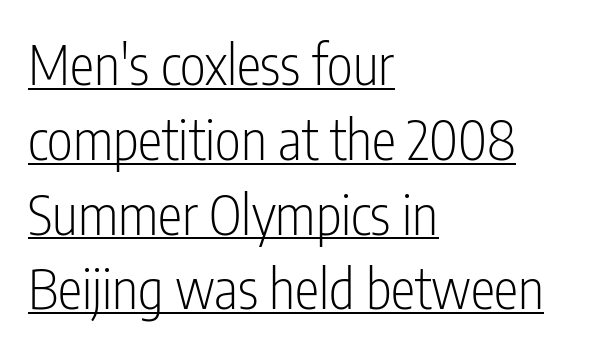
You can see a thin bar hugging the bottom of the glyphs. The line texture is even and compact thanks to regular tracking. Upright lettering throughout. Spacing verdict: proportional, widths tailored to each character. The passage shown is not bold in any degree. Layout note: lines flush left.
